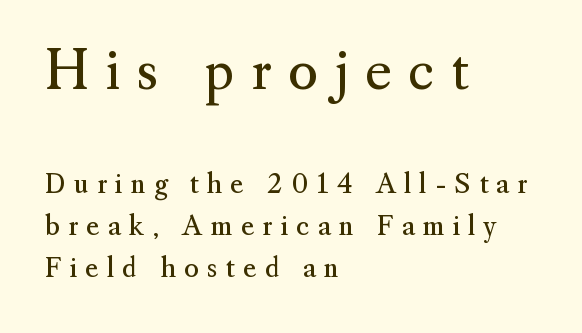
The image shows 52 px regular-weight serif type, upright; set left-aligned, normal line spacing (1.62x), unusually wide letter spacing (+0.31 em), not underlined; the first (top) block is 2.0x larger; medium stroke contrast and a small x-height.
